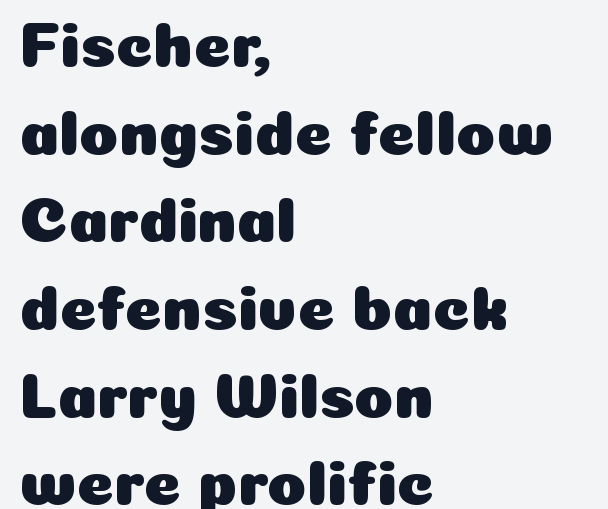
Q: Is the text italic (slanted)? A: No, it is upright.
Q: Is the typeface a serif or a sans-serif typeface? A: Sans-serif.
Q: Is the text underlined? A: No.
Q: How is the paragraph aligned? A: Left-aligned.
Q: Is the spacing between letters normal or unusually wide? A: Normal.
Q: Is the spacing between lines tight, normal or loose? A: Normal.
Q: Width (condensed, normal, or wide)? A: Normal.
Q: Stroke contrast? A: Low.
Q: x-height? A: Medium.
Q: Monospaced? A: No.
